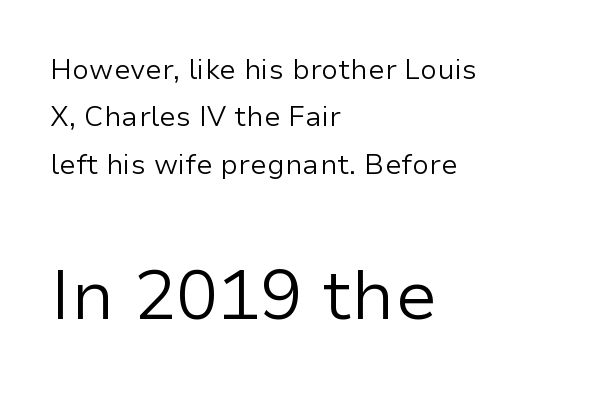
The image shows 70 px regular-weight sans-serif type, upright; set left-aligned, normal line spacing (1.69x), normal letter spacing, not underlined; the second (bottom) block is 2.5x larger; low stroke contrast and a medium x-height.
